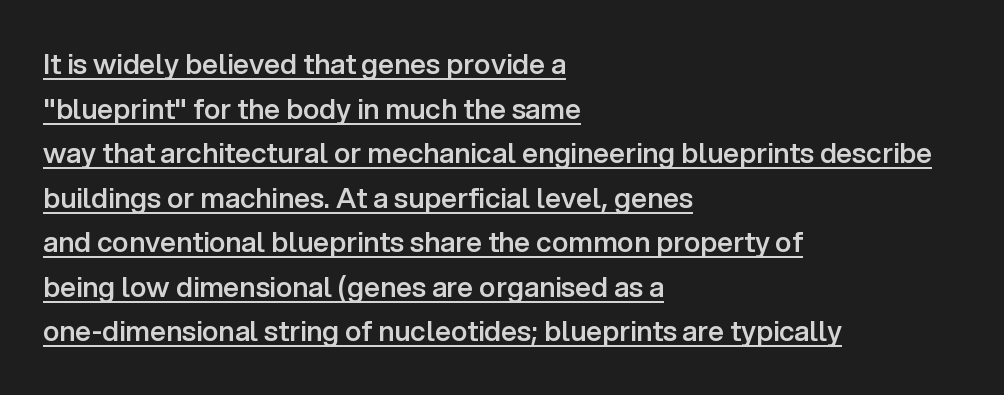
The image shows 28 px semibold sans-serif type, upright; set left-aligned, normal line spacing (1.59x), normal letter spacing, underlined; low stroke contrast and a medium x-height.
